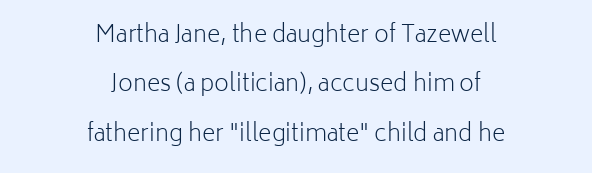
The image shows 23 px text type, upright; set centered, loose line spacing (2.15x), normal letter spacing, not underlined.
